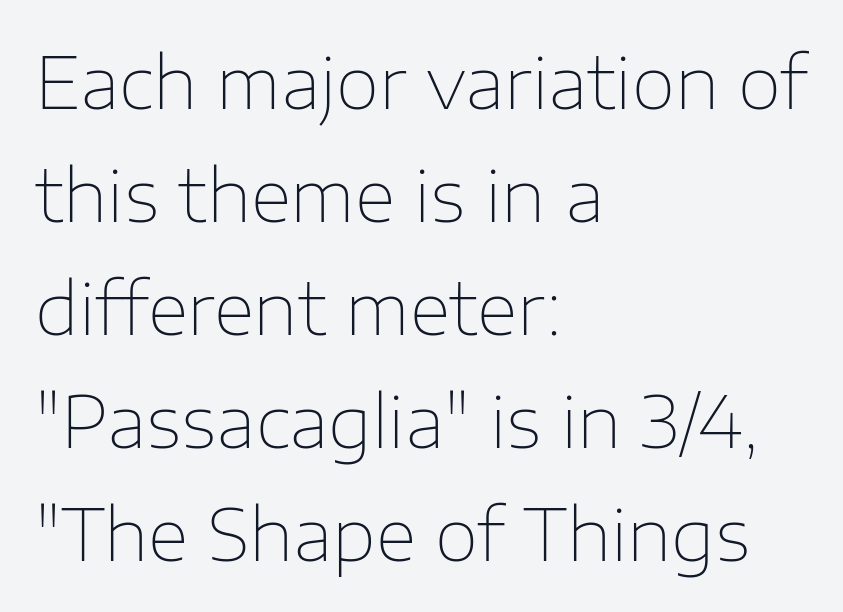
Q: Is the text bold? A: No.
Q: Is the text italic (slanted)? A: No, it is upright.
Q: Is the typeface a serif or a sans-serif typeface? A: Sans-serif.
Q: Is the text underlined? A: No.
Q: How is the paragraph aligned? A: Left-aligned.
Q: Is the spacing between letters normal or unusually wide? A: Normal.
Q: Is the spacing between lines tight, normal or loose? A: Normal.
Q: Width (condensed, normal, or wide)? A: Normal.
Q: Stroke contrast? A: Low.
Q: x-height? A: Medium.
Q: Monospaced? A: No.
